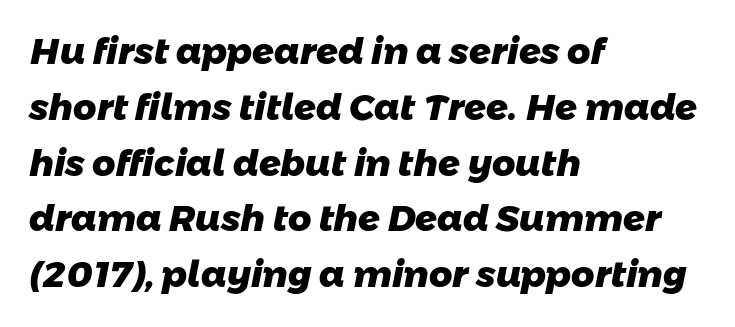
Where is the straight margin? On the left. Glance below the letters and you will spot only blank space. Honestly, the letter spacing is just normal — you wouldn't notice it. Typesetter's note: full bold, strokes at maximum text heaviness.
